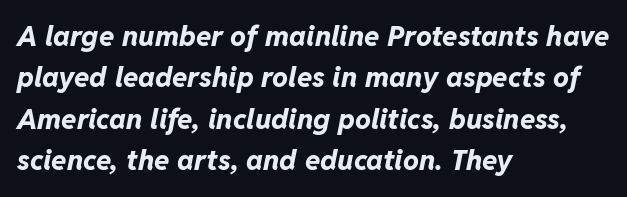
Q: Is the text bold? A: Yes.
Q: Is the text italic (slanted)? A: Yes, it leans right by about 11 degrees.
Q: Is the text underlined? A: No.
Q: How is the paragraph aligned? A: Left-aligned.
Q: Is the spacing between letters normal or unusually wide? A: Normal.
Q: Is the spacing between lines tight, normal or loose? A: Normal.
Q: Width (condensed, normal, or wide)? A: Normal.
Q: Stroke contrast? A: Low.
Q: x-height? A: Medium.
Q: Monospaced? A: No.
